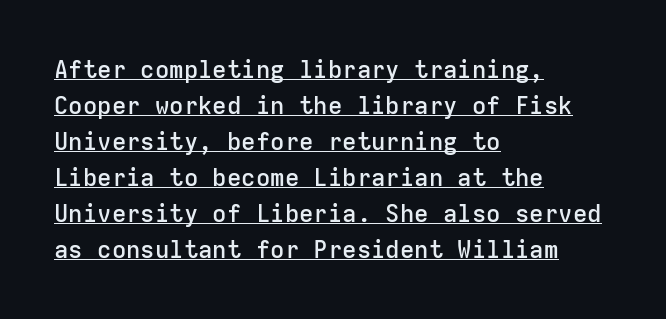
Quick note: interline space is typical. Notice how the passage keeps a crisp vertical edge on the left only. The tracking reads as untouched default to a designer's eye. Notice how a bar underscores the lettering throughout. Moderately thickened strokes mark this as semibold type. Style check: upright.
